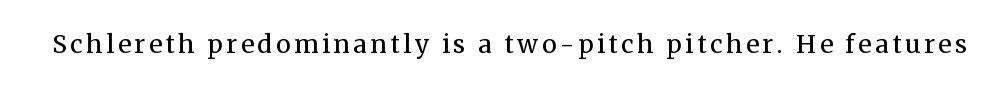
Q: Is the text bold? A: No.
Q: Is the text italic (slanted)? A: No, it is upright.
Q: Is the text underlined? A: No.
